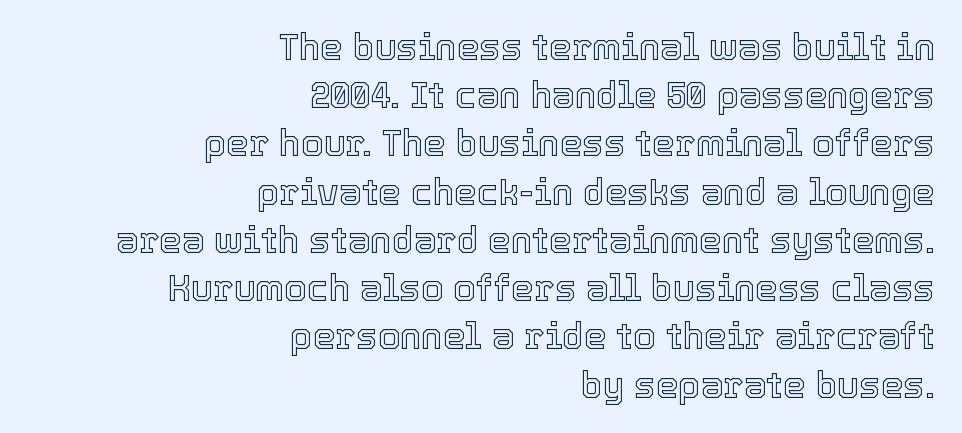
Italic: no, the glyphs are upright roman. The words here are not underlined. Caption: standard tracking, unaltered. If you drew a ruler down the right edge, every line would touch it. The designer left line spacing at the default.
